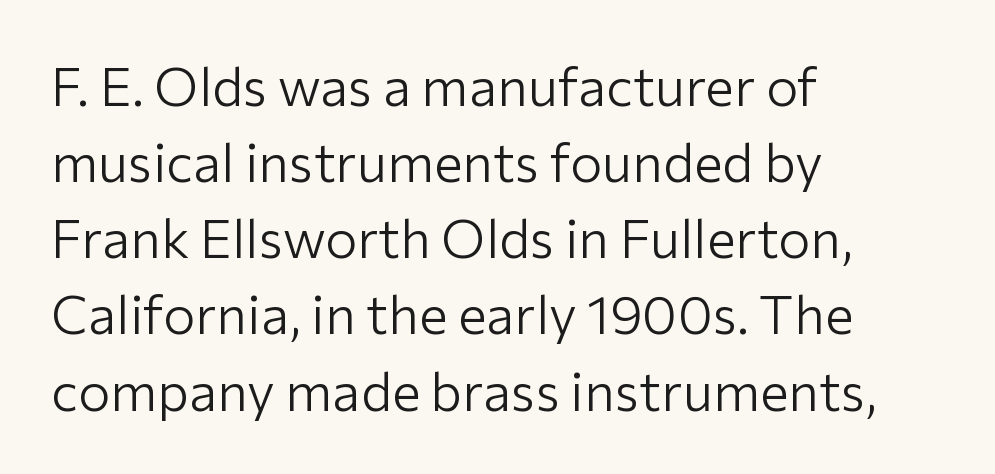
The words here are not underlined. Left-aligned paragraph, ragged on the right. Unbolded letterforms with no extra heft. Between one letter and the next there's only the usual sliver of space.
